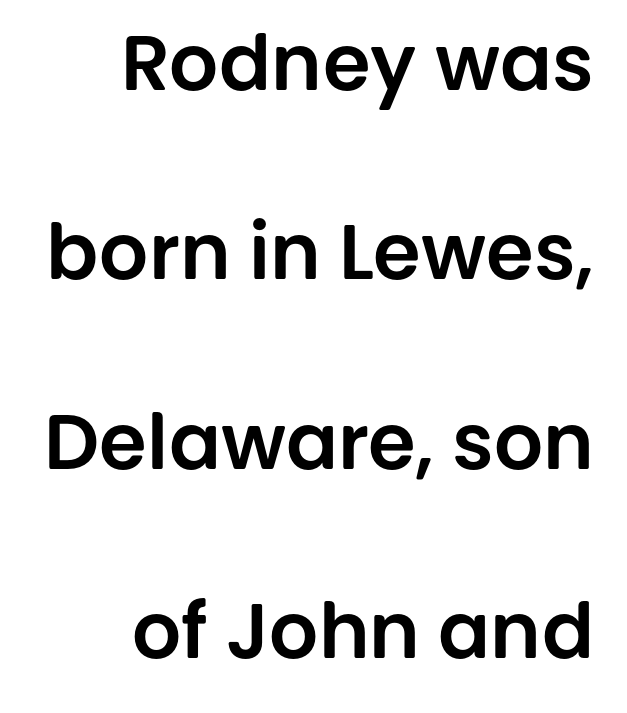
Q: Is the text italic (slanted)? A: No, it is upright.
Q: Is the typeface a serif or a sans-serif typeface? A: Sans-serif.
Q: Is the text underlined? A: No.
Q: How is the paragraph aligned? A: Right-aligned.
Q: Is the spacing between letters normal or unusually wide? A: Normal.
Q: Is the spacing between lines tight, normal or loose? A: Loose.
Q: Width (condensed, normal, or wide)? A: Normal.
Q: Stroke contrast? A: Low.
Q: x-height? A: Large.
Q: Monospaced? A: No.
